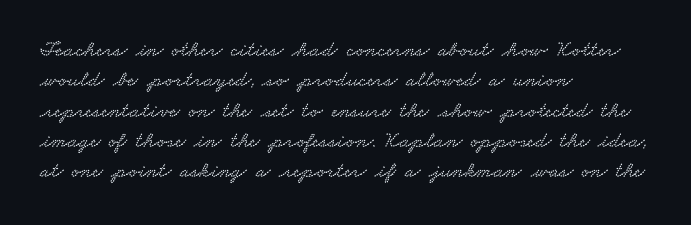
{"underline": "no", "align": "left", "line_spacing": "normal", "line_spacing_ratio": 1.38, "letter_spacing": "normal", "letter_spacing_em": 0.0, "glyph_px": 22}
